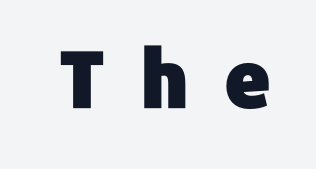
Q: Is the text italic (slanted)? A: No, it is upright.
Q: Is the typeface a serif or a sans-serif typeface? A: Sans-serif.
Q: Is the text underlined? A: No.
Q: Is the spacing between letters normal or unusually wide? A: Unusually wide.
Q: Width (condensed, normal, or wide)? A: Normal.
Q: Stroke contrast? A: Low.
Q: x-height? A: Medium.
Q: Monospaced? A: No.
